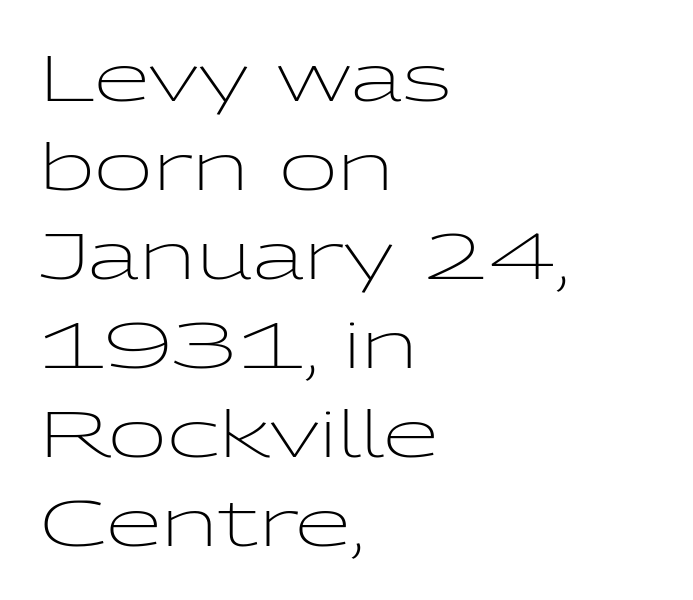
No chunkiness to these letters — they're not bold. Compared with typical body copy, the letter spacing here is the same. Italic: no, the glyphs are upright roman. Line starts are locked; line ends wander.
